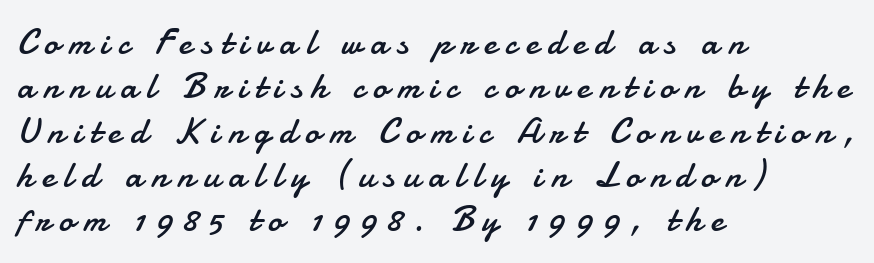
Q: Is the text bold? A: No.
Q: Is the text italic (slanted)? A: Yes.
Q: Is the typeface a serif or a sans-serif typeface? A: Sans-serif.
Q: Is the text underlined? A: No.
Q: How is the paragraph aligned? A: Left-aligned.
Q: Is the spacing between letters normal or unusually wide? A: Unusually wide.
Q: Width (condensed, normal, or wide)? A: Normal.
Q: Stroke contrast? A: Low.
Q: x-height? A: Small.
Q: Monospaced? A: No.
